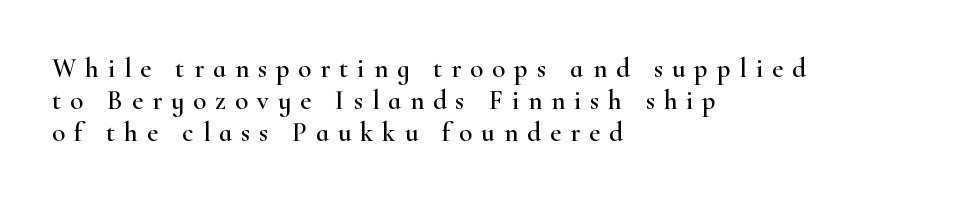
Q: Is the text italic (slanted)? A: No, it is upright.
Q: Is the text underlined? A: No.
Q: How is the paragraph aligned? A: Left-aligned.
Q: Is the spacing between letters normal or unusually wide? A: Unusually wide.
